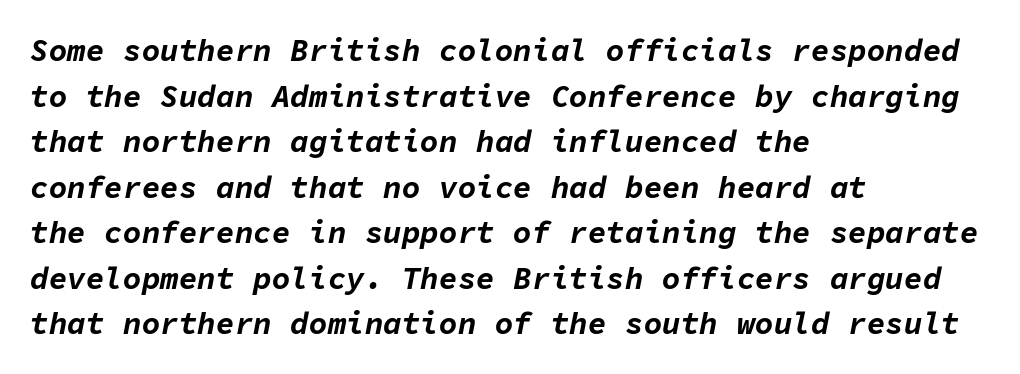
Q: Is the text bold? A: Yes.
Q: Is the text italic (slanted)? A: Yes, it leans right by about 11 degrees.
Q: Is the text underlined? A: No.
Q: How is the paragraph aligned? A: Left-aligned.
Q: Is the spacing between letters normal or unusually wide? A: Normal.
Q: Is the spacing between lines tight, normal or loose? A: Normal.
Q: Width (condensed, normal, or wide)? A: Normal.
Q: Stroke contrast? A: Low.
Q: x-height? A: Medium.
Q: Monospaced? A: Yes.
